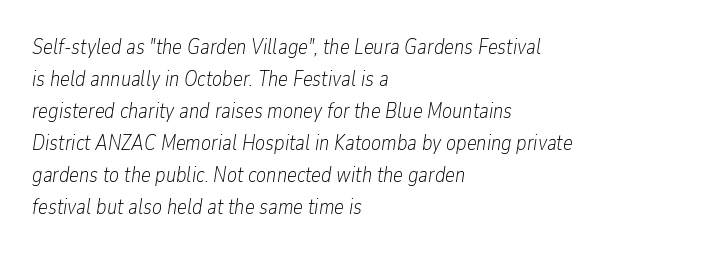
Q: Is the text bold? A: No.
Q: Is the text italic (slanted)? A: Yes, it leans right by about 9 degrees.
Q: Is the text underlined? A: No.
Q: How is the paragraph aligned? A: Left-aligned.
Q: Is the spacing between letters normal or unusually wide? A: Normal.
Q: Is the spacing between lines tight, normal or loose? A: Normal.
